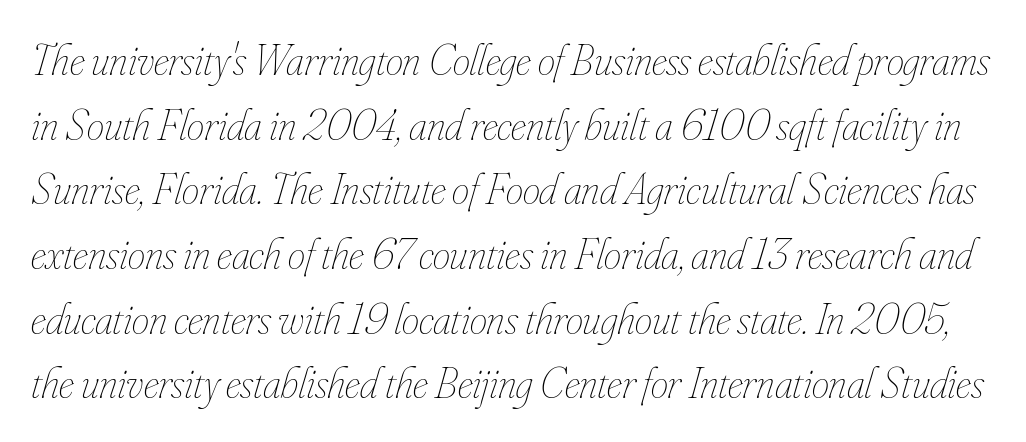
Q: Is the text bold? A: No.
Q: Is the text italic (slanted)? A: Yes, it leans right by about 16 degrees.
Q: Is the text underlined? A: No.
Q: Is the spacing between letters normal or unusually wide? A: Normal.
Q: Is the spacing between lines tight, normal or loose? A: Normal.
Q: Width (condensed, normal, or wide)? A: Condensed.
Q: Stroke contrast? A: Low.
Q: x-height? A: Small.
Q: Monospaced? A: No.
